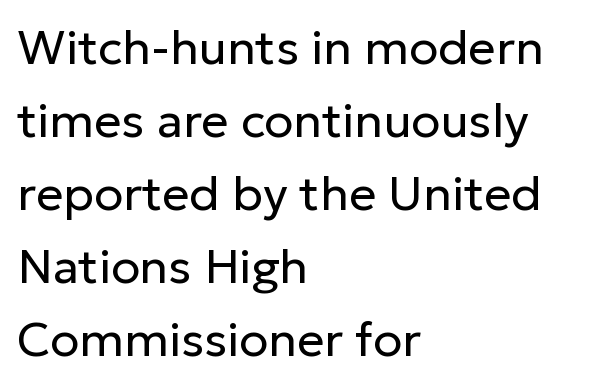
The image shows 48 px regular-weight sans-serif type, upright; set left-aligned, normal line spacing (1.52x), normal letter spacing, not underlined; low stroke contrast and a medium x-height.
